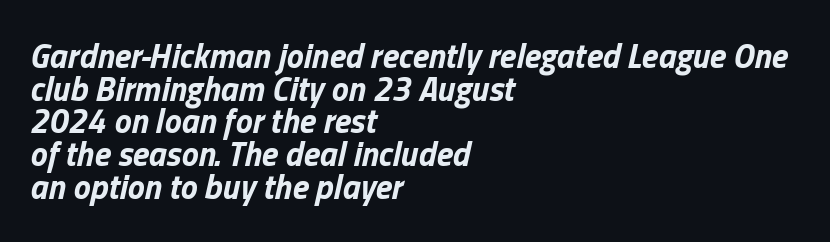
{"italic": "yes", "lean": "right", "slant_degrees": 13, "bold": "yes", "weight": "bold", "width": "normal", "stroke_contrast": "low", "x_height": "medium", "monospaced": "no", "underline": "no", "align": "left", "line_spacing": "tight", "line_spacing_ratio": 0.96, "letter_spacing": "normal", "letter_spacing_em": 0.0, "glyph_px": 34}
